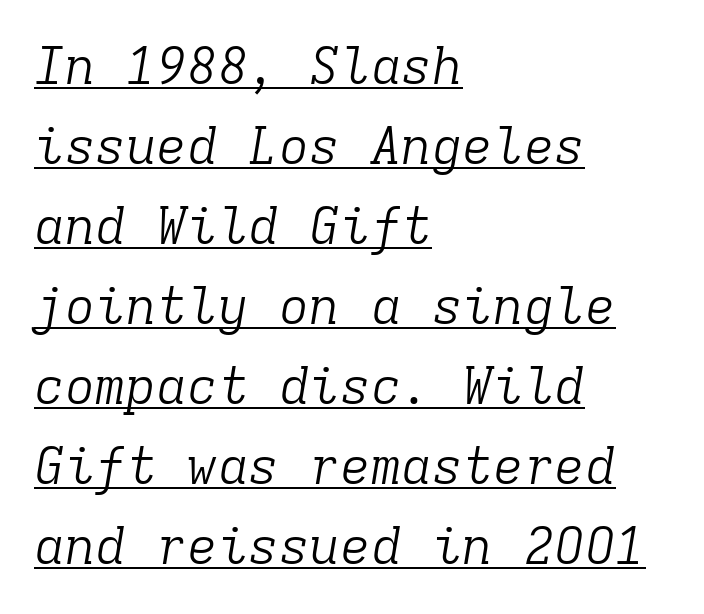
Do the characters align in a grid? Yes, the font is monospaced. Every word sits above its own underline. The font family rendered here belongs to the serif group. Line starts are locked; line ends wander. The passage shown stacks its lines at a standard gap.
